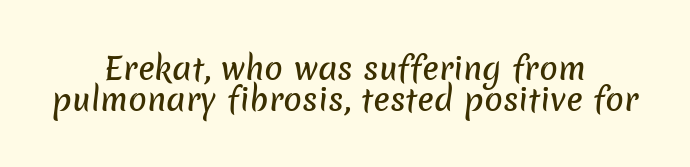
{"serif": "no", "width": "normal", "stroke_contrast": "low", "x_height": "medium", "monospaced": "no", "underline": "no", "align": "center", "line_spacing": "tight", "line_spacing_ratio": 1.0, "letter_spacing": "normal", "letter_spacing_em": 0.0, "glyph_px": 31}
